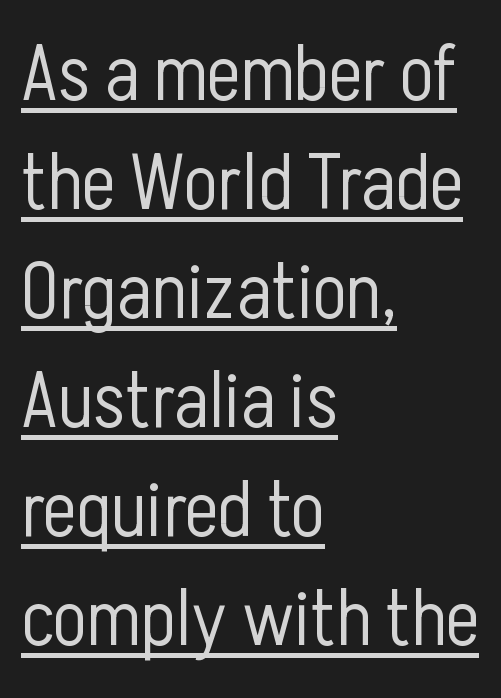
Honestly, the letter spacing is just normal — you wouldn't notice it. Horizontal alignment here is leftward, the default for most running prose. In terms of posture, this sample is upright. Descenders here cross a horizontal rule under the line.
